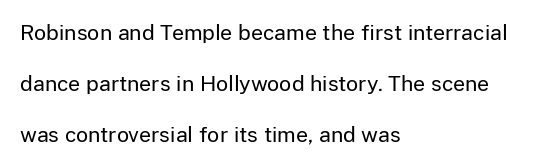
Q: Is the text bold? A: No.
Q: Is the text italic (slanted)? A: No, it is upright.
Q: Is the text underlined? A: No.
Q: How is the paragraph aligned? A: Left-aligned.
Q: Is the spacing between letters normal or unusually wide? A: Normal.
Q: Is the spacing between lines tight, normal or loose? A: Loose.
